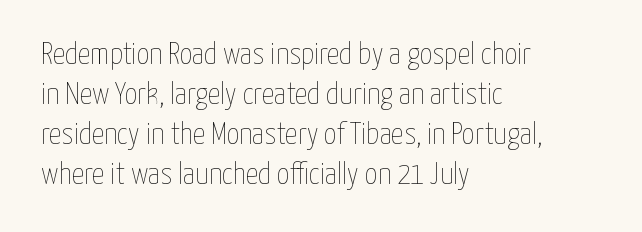
Honestly, there is no underline to notice here at all. The line-height multiplier appears to be the usual default. Think of a printed novel: that variable character pitch is what you see here. The lines in this sample share a left origin and differ only in where they stop.
